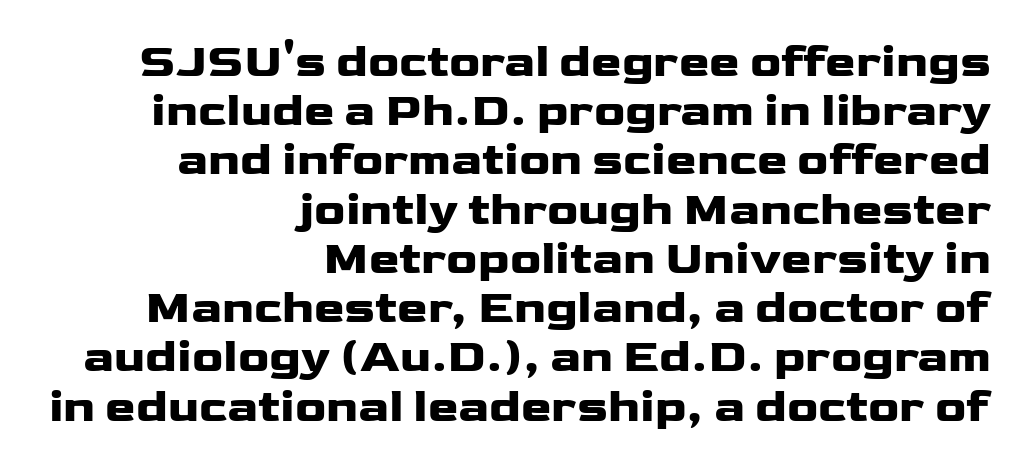
Q: Is the text italic (slanted)? A: No, it is upright.
Q: Is the typeface a serif or a sans-serif typeface? A: Sans-serif.
Q: Is the text underlined? A: No.
Q: How is the paragraph aligned? A: Right-aligned.
Q: Is the spacing between letters normal or unusually wide? A: Normal.
Q: Is the spacing between lines tight, normal or loose? A: Tight.
Q: Width (condensed, normal, or wide)? A: Wide.
Q: Stroke contrast? A: Low.
Q: x-height? A: Medium.
Q: Monospaced? A: No.
